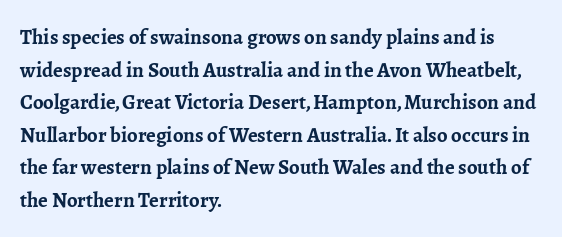
{"italic": "no", "bold": "yes", "underline": "no", "align": "left", "line_spacing": "normal", "line_spacing_ratio": 1.55, "letter_spacing": "normal", "letter_spacing_em": 0.0, "glyph_px": 21}
